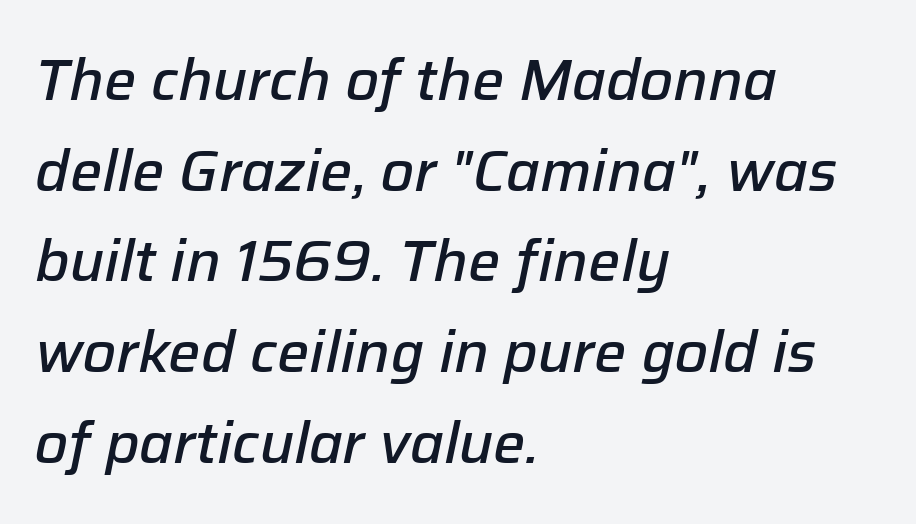
The compositor pushed each line to the left boundary. You could not count columns in this text — the font is proportionally spaced. Characters follow at the spacing the type designer built in. Only glyphs here, with clear space below each row. The glyphs look as if they've been sheared to an angle. These words are printed semibold, heavier than regular yet not bold.
